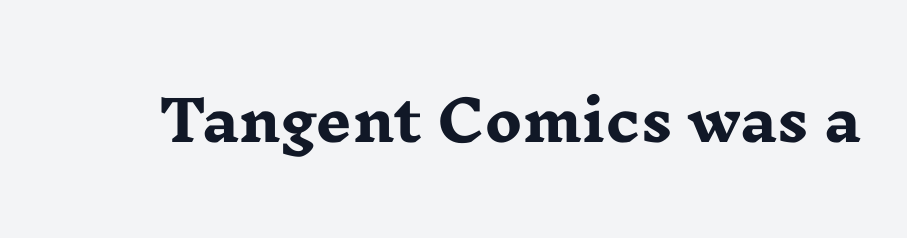
{"serif": "yes", "italic": "no", "bold": "yes", "weight": "heavy", "width": "wide", "stroke_contrast": "low", "x_height": "medium", "monospaced": "no", "underline": "no", "letter_spacing": "normal", "letter_spacing_em": 0.0, "glyph_px": 56}
